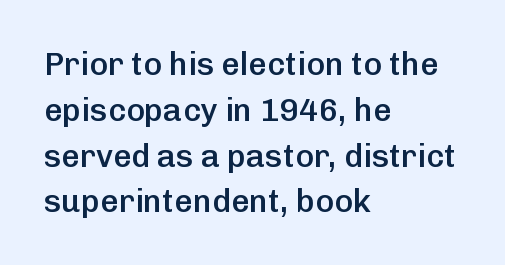
Regular leading. The face used here is proportionally spaced, like ordinary book or web type. A clean baseline with only descenders dipping below it. All the whitespace from short lines collects on the right. You can tell from the bare stems that sans-serif type was used. Tracking here is standard; glyphs follow each other at the usual distance.
